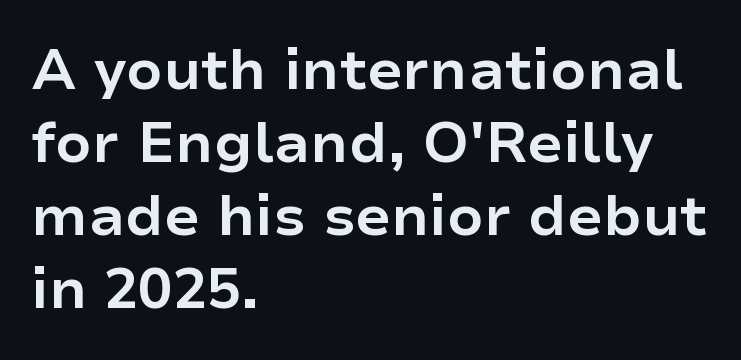
{"serif": "no", "italic": "no", "bold": "yes", "weight": "bold", "width": "normal", "stroke_contrast": "low", "x_height": "medium", "monospaced": "no", "underline": "no", "align": "left", "line_spacing": "normal", "line_spacing_ratio": 1.28, "letter_spacing": "normal", "letter_spacing_em": 0.0, "glyph_px": 57}
